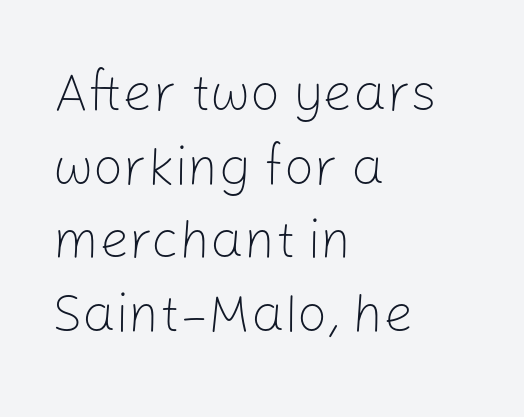
The image shows 53 px light sans-serif type, upright; set left-aligned, normal line spacing (1.39x), normal letter spacing, not underlined; low stroke contrast and a medium x-height.
